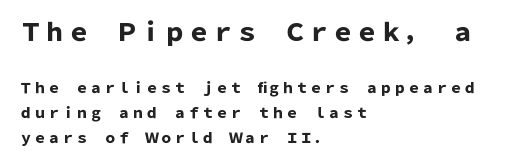
The image shows 24 px bold type, upright; set left-aligned, line spacing 1.76x, normal letter spacing, not underlined; the first (top) block is 1.71x larger.
